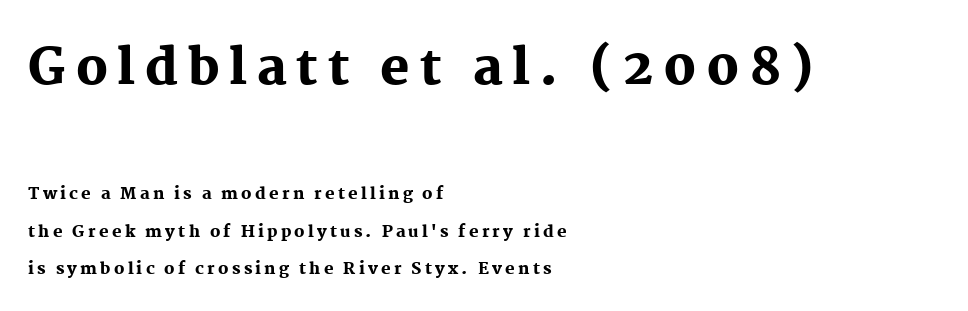
{"serif": "yes", "italic": "no", "bold": "yes", "weight": "heavy", "width": "normal", "stroke_contrast": "medium", "x_height": "medium", "monospaced": "no", "underline": "no", "align": "left", "line_spacing": "loose", "line_spacing_ratio": 2.33, "letter_spacing": "wide", "letter_spacing_em": 0.2, "larger_block": "first", "size_ratio": 3.06, "glyph_px": 49}
